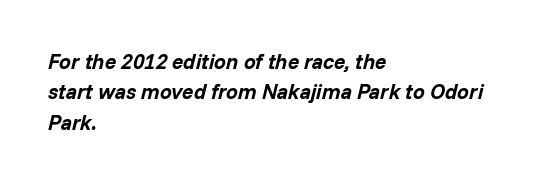
The image shows 21 px bold type, italic (leaning right); set left-aligned, normal line spacing (1.45x), normal letter spacing, not underlined.
